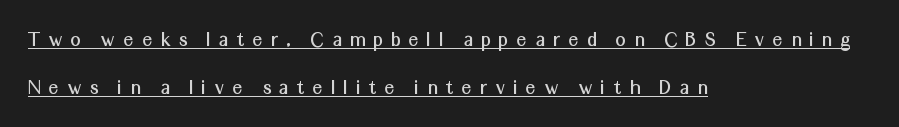
Someone cranked the tracking dial way up on this one. Horizontal bands of white between lines are thick stripes. The paragraph shown leans on its left margin. The typesetter has applied underlining to the passage shown. Rendered with straight, roman letterforms.
